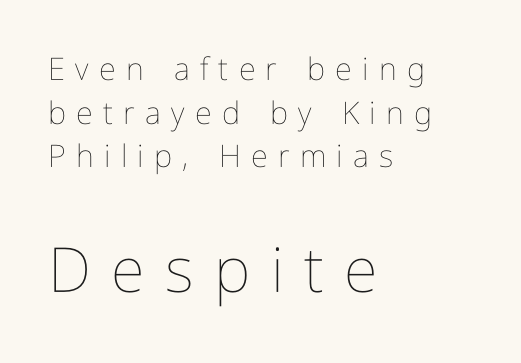
{"italic": "no", "bold": "no", "weight": "thin", "width": "condensed", "stroke_contrast": "low", "x_height": "medium", "monospaced": "no", "underline": "no", "align": "left", "line_spacing": "normal", "line_spacing_ratio": 1.41, "letter_spacing": "wide", "letter_spacing_em": 0.33, "larger_block": "second", "size_ratio": 2.0, "glyph_px": 62}
